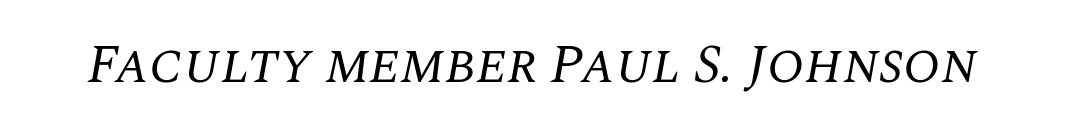
Q: Is the text bold? A: No.
Q: Is the text italic (slanted)? A: Yes, it leans right by about 10 degrees.
Q: Is the typeface a serif or a sans-serif typeface? A: Serif.
Q: Is the text underlined? A: No.
Q: Is the spacing between letters normal or unusually wide? A: Normal.
Q: Width (condensed, normal, or wide)? A: Normal.
Q: Stroke contrast? A: Medium.
Q: x-height? A: Large.
Q: Monospaced? A: No.
